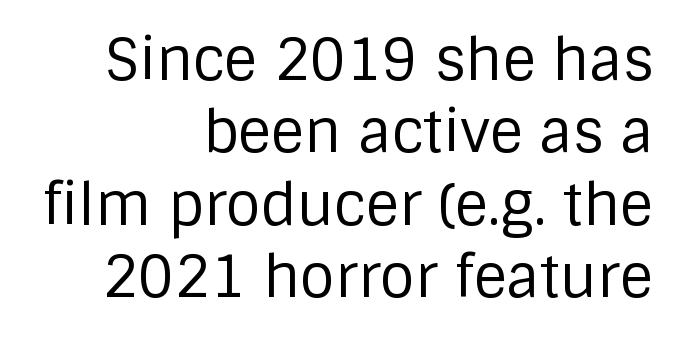
{"serif": "no", "italic": "no", "bold": "no", "weight": "regular", "width": "normal", "stroke_contrast": "low", "x_height": "large", "monospaced": "no", "underline": "no", "align": "right", "line_spacing": "normal", "line_spacing_ratio": 1.27, "letter_spacing": "normal", "letter_spacing_em": 0.0, "glyph_px": 57}
